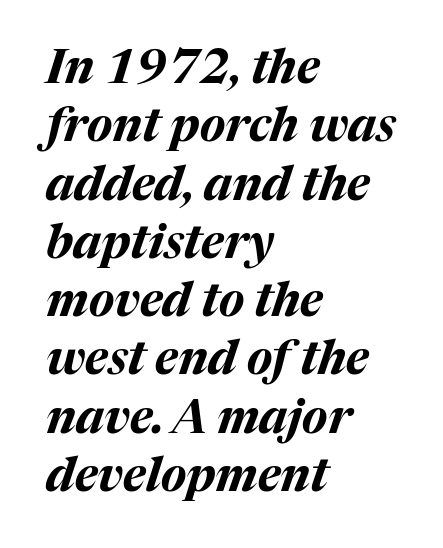
{"italic": "yes", "lean": "right", "slant_degrees": 17, "bold": "yes", "weight": "bold", "width": "normal", "stroke_contrast": "medium", "x_height": "medium", "monospaced": "no", "underline": "no", "align": "left", "line_spacing_ratio": 1.24, "letter_spacing": "normal", "letter_spacing_em": 0.0, "glyph_px": 47}
